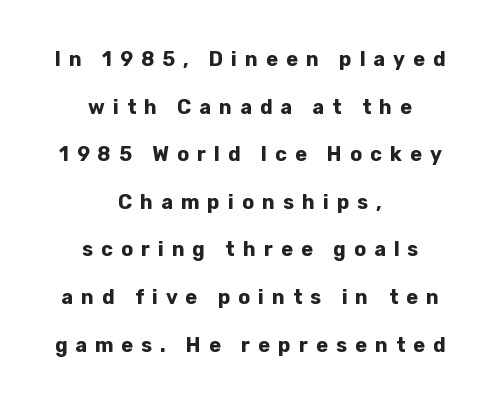
Q: Is the text bold? A: Yes.
Q: Is the text italic (slanted)? A: No, it is upright.
Q: Is the text underlined? A: No.
Q: How is the paragraph aligned? A: Centered.
Q: Is the spacing between letters normal or unusually wide? A: Unusually wide.
Q: Is the spacing between lines tight, normal or loose? A: Loose.
